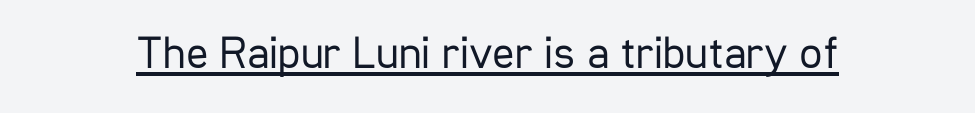
Q: Is the text bold? A: No.
Q: Is the text italic (slanted)? A: No, it is upright.
Q: Is the typeface a serif or a sans-serif typeface? A: Sans-serif.
Q: Is the text underlined? A: Yes.
Q: Is the spacing between letters normal or unusually wide? A: Normal.
Q: Width (condensed, normal, or wide)? A: Condensed.
Q: Stroke contrast? A: Low.
Q: x-height? A: Medium.
Q: Monospaced? A: No.
